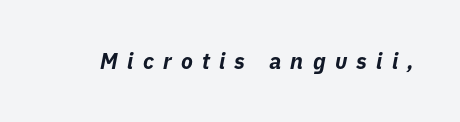
{"italic": "yes", "lean": "right", "slant_degrees": 11, "bold": "yes", "underline": "no", "letter_spacing": "wide", "letter_spacing_em": 0.42, "glyph_px": 22}
